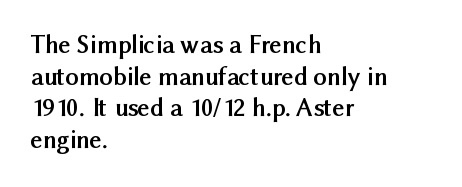
I'd describe the lettering as bold — thick and assertive. Words appear dense and cohesive because spacing is normal. Reading down the block, your eye returns to a fixed left position each line. The lettering holds an erect, upright posture throughout. Descender tails drop into unmarked territory.
